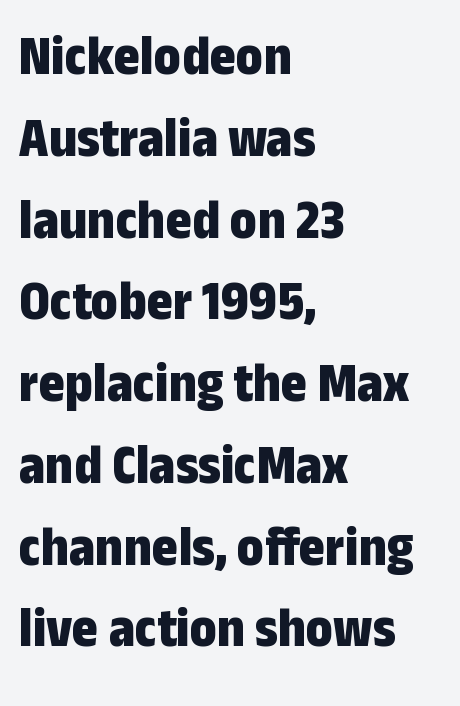
The image shows 56 px bold, condensed sans-serif type, upright; set left-aligned, normal line spacing (1.46x), normal letter spacing, not underlined; low stroke contrast and a medium x-height.
